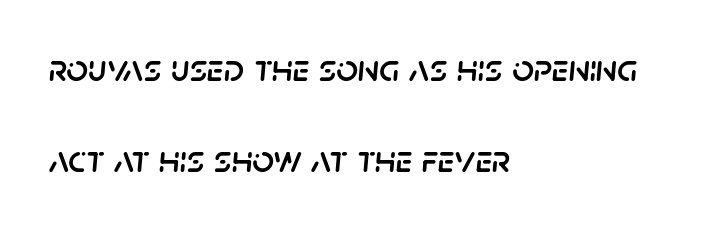
{"italic": "yes", "lean": "right", "slant_degrees": 5, "width": "normal", "stroke_contrast": "low", "x_height": "large", "monospaced": "no", "underline": "no", "align": "left", "line_spacing": "loose", "line_spacing_ratio": 2.4, "letter_spacing": "normal", "letter_spacing_em": 0.0, "glyph_px": 38}
